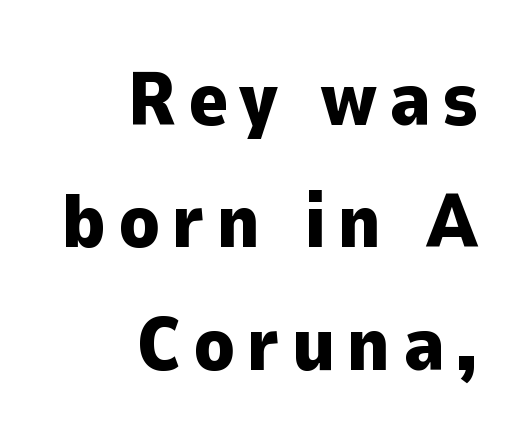
Font category for this specimen: sans-serif. The lettering stays uniformly vertical, giving the passage a roman look. The foot of each line stays bare and open. You could not count columns in this text — the font is proportionally spaced. In terms of leading, this rendering sits right in the middle.
